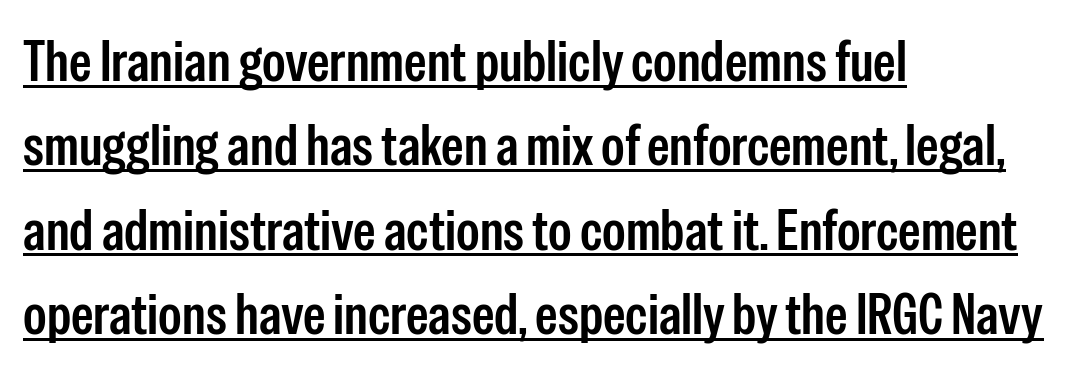
The letters advance in unequal steps, a hallmark of proportional type. The type is set solid horizontally, with unmodified tracking. Each line starts at the same left margin while the right side varies. Nothing sits at the stroke ends, so this counts as sans-serif. Every stem runs plumb, perpendicular to the baseline. This block has exactly the height ordinary leading produces.
